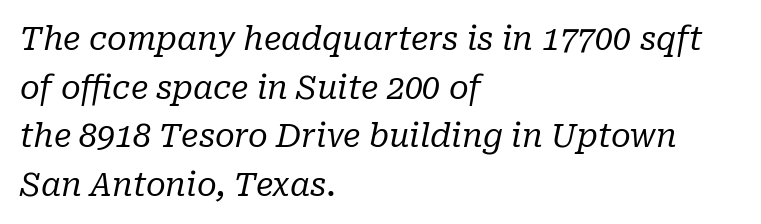
{"serif": "yes", "italic": "yes", "lean": "right", "slant_degrees": 10, "bold": "no", "weight": "regular", "width": "normal", "stroke_contrast": "low", "x_height": "medium", "monospaced": "no", "underline": "no", "align": "left", "line_spacing": "normal", "line_spacing_ratio": 1.52, "letter_spacing": "normal", "letter_spacing_em": 0.0, "glyph_px": 32}
